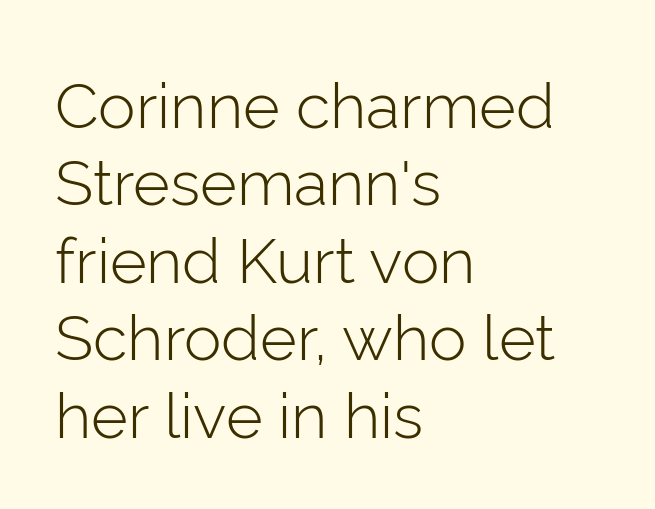
Q: Is the text bold? A: No.
Q: Is the text italic (slanted)? A: No, it is upright.
Q: Is the typeface a serif or a sans-serif typeface? A: Sans-serif.
Q: Is the text underlined? A: No.
Q: How is the paragraph aligned? A: Left-aligned.
Q: Is the spacing between letters normal or unusually wide? A: Normal.
Q: Width (condensed, normal, or wide)? A: Normal.
Q: Stroke contrast? A: Low.
Q: x-height? A: Medium.
Q: Monospaced? A: No.
